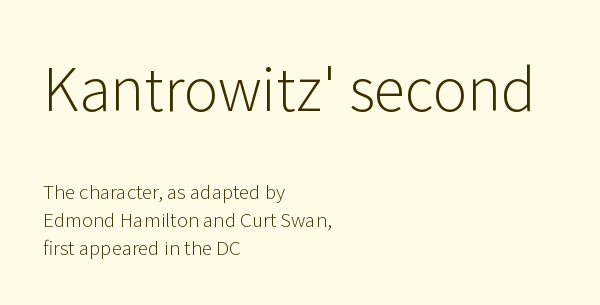
The image shows 58 px light sans-serif type, upright; set left-aligned, normal line spacing (1.49x), normal letter spacing, not underlined; the first (top) block is 3.05x larger; low stroke contrast and a medium x-height.
